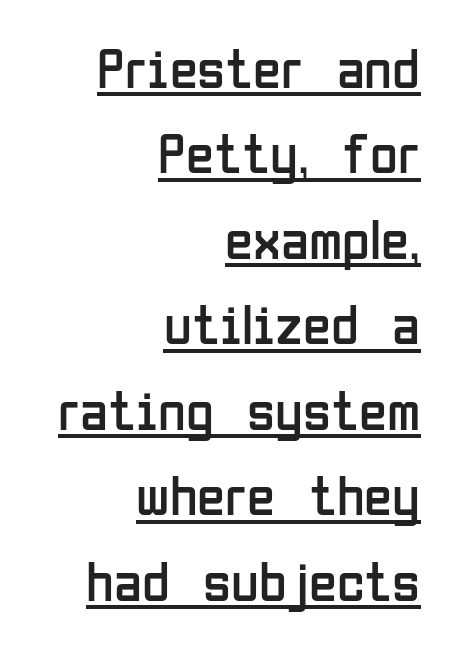
{"serif": "no", "italic": "no", "bold": "no", "weight": "regular", "width": "condensed", "stroke_contrast": "low", "x_height": "medium", "monospaced": "no", "underline": "yes", "align": "right", "line_spacing": "normal", "line_spacing_ratio": 1.5, "letter_spacing": "normal", "letter_spacing_em": 0.0, "glyph_px": 57}
